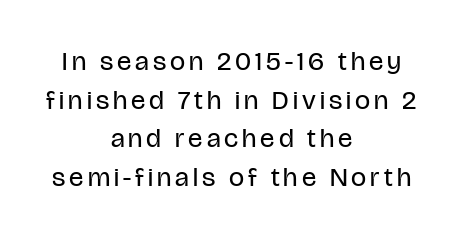
{"italic": "no", "bold": "no", "underline": "no", "align": "center", "line_spacing": "normal", "line_spacing_ratio": 1.43, "glyph_px": 27}
